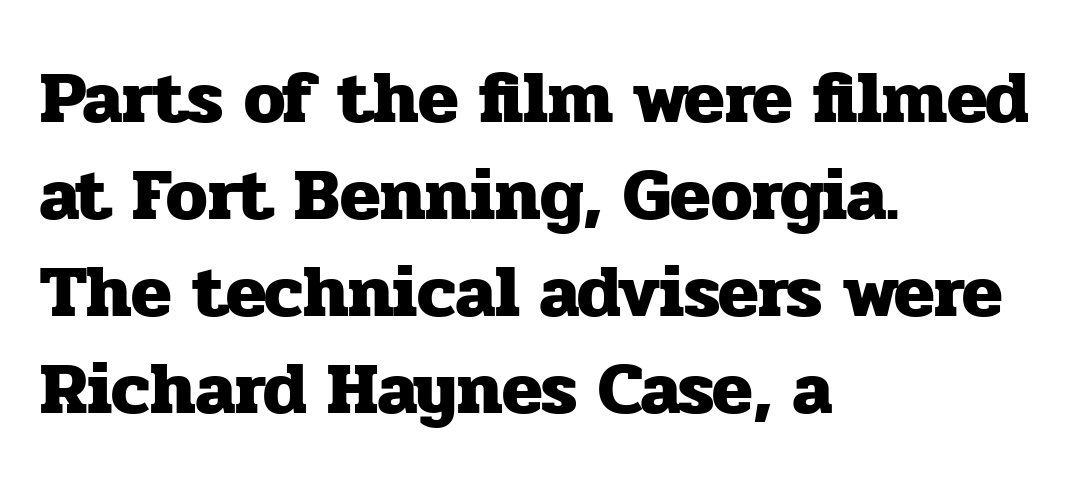
{"serif": "yes", "italic": "no", "bold": "yes", "weight": "heavy", "width": "normal", "stroke_contrast": "low", "x_height": "medium", "monospaced": "no", "underline": "no", "align": "left", "line_spacing": "normal", "line_spacing_ratio": 1.31, "letter_spacing": "normal", "letter_spacing_em": 0.0, "glyph_px": 74}
